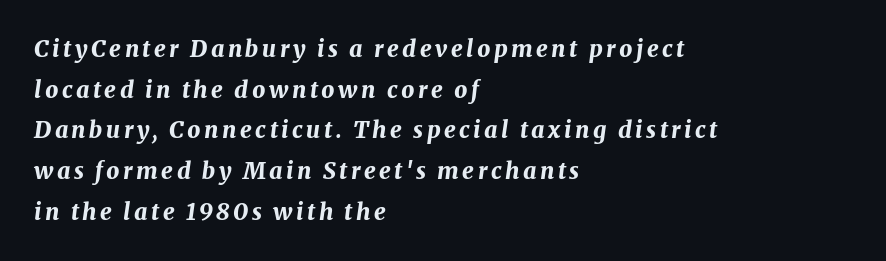
Weight: bold. Posture: slanted. Compared with a centered layout, this one pins lines to the left instead. Beneath every word, the page is bare.
